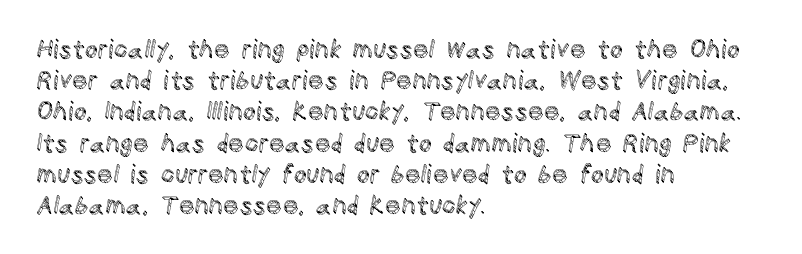
Leading: standard. The setting favours the left margin, as ordinary paragraphs usually do. Nobody touched the tracking dial on this one. Lines of text with bare space underneath.
